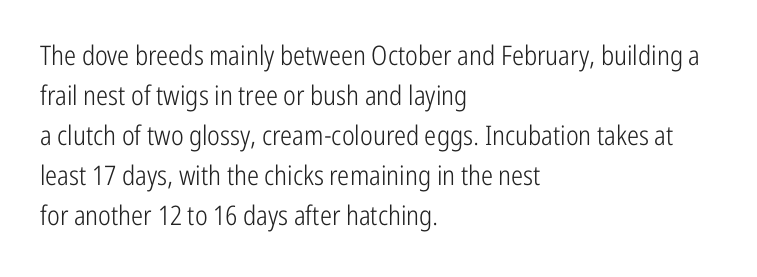
Italic: no, the glyphs are upright roman. Observe the ordinary spacing: letters are neighbours, not strangers. Line spacing here is normal. The zone under the glyphs is completely vacant. These lines stack with their left ends in a neat column.
